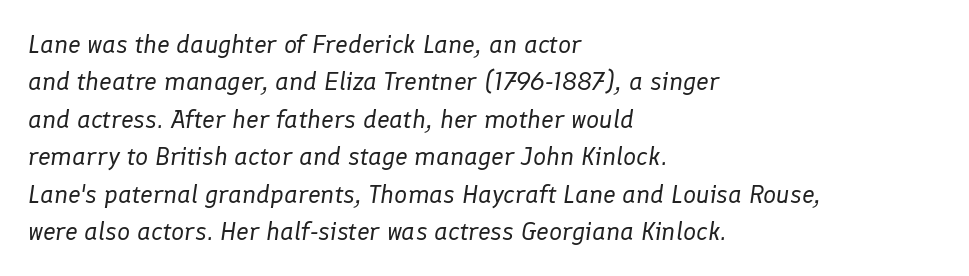
Leading matches the norm, producing a regular column. Every row of glyphs begins at an identical x-position on the left. If you drew a line through each stem, it would be angled. The font sits on the lighter half of the weight spectrum, regular included. A typesetter would call this zero additional tracking. Plain, unruled lines of type.
